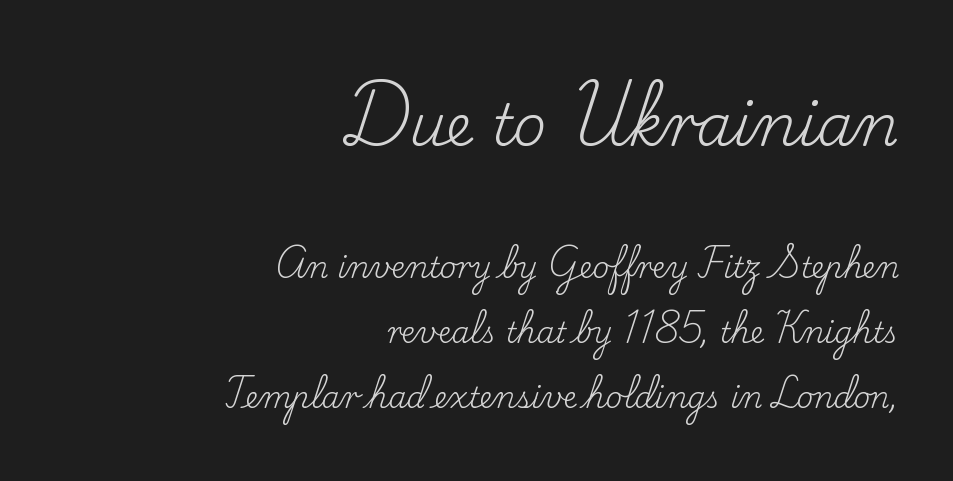
You could not count columns in this text — the font is proportionally spaced. The upper block of text is set noticeably larger than the block beneath it. Observe the ordinary spacing: letters are neighbours, not strangers. Examine the stroke ends and you'll spot serifs.
